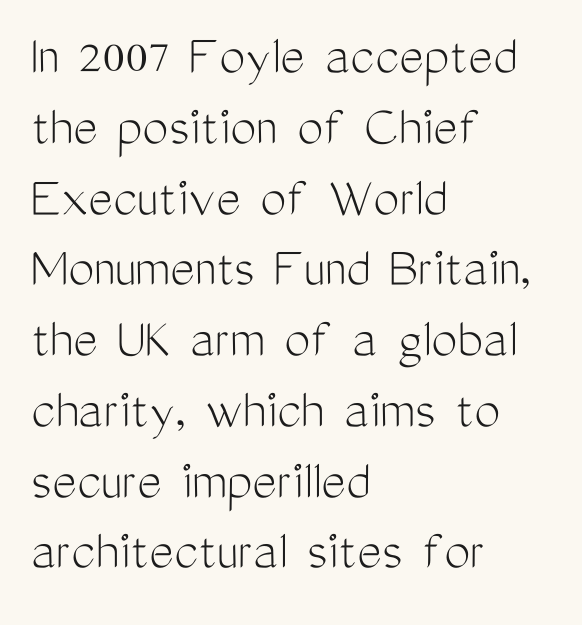
The image shows 58 px light, condensed sans-serif type, upright; set left-aligned, line spacing 1.22x, normal letter spacing, not underlined; medium stroke contrast and a medium x-height.
